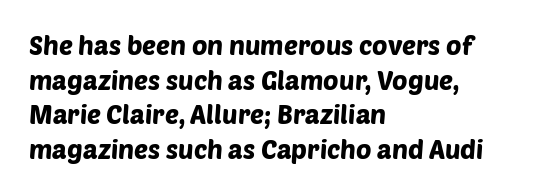
The image shows 26 px text type; set left-aligned, normal line spacing (1.33x), normal letter spacing, not underlined.
